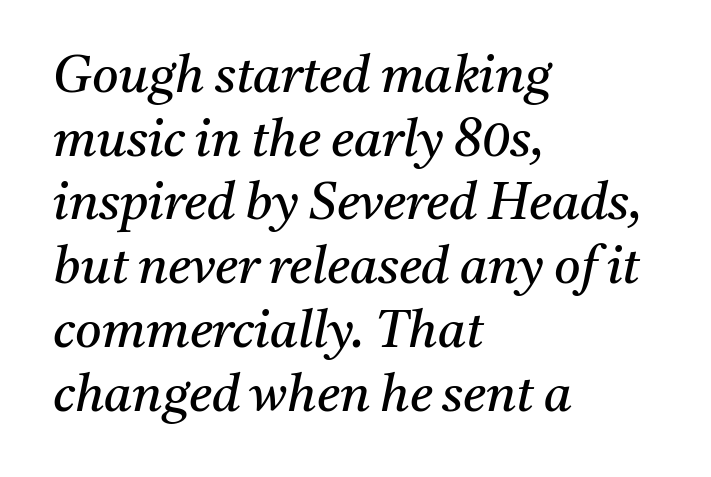
The space beneath each line is pristine and unruled. Compared with typical paragraphs, the rows here are spaced about the same. A typesetter would label this face a serif. Compared with typical body copy, the letter spacing here is the same. Heaviness? Minimal to ordinary, like unemphasized prose. Typeset ragged right — the left edge is the straight one.
